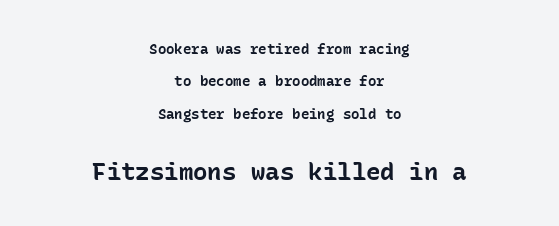
Q: Is the text bold? A: Yes.
Q: Is the text italic (slanted)? A: No, it is upright.
Q: Is the text underlined? A: No.
Q: How is the paragraph aligned? A: Centered.
Q: Is the spacing between letters normal or unusually wide? A: Normal.
Q: Is the spacing between lines tight, normal or loose? A: Loose.
Q: Which block of text is set in a larger size, the first (top) or the second (bottom)? A: The second (bottom) one.
